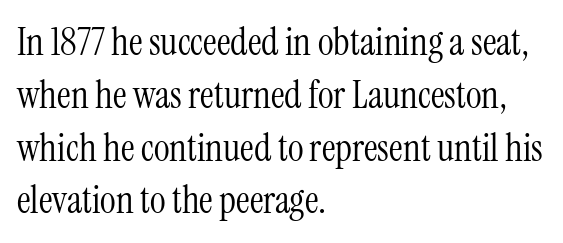
The image shows 38 px light, condensed serif type, upright; set left-aligned, normal line spacing (1.39x), normal letter spacing, not underlined; medium stroke contrast and a medium x-height.
